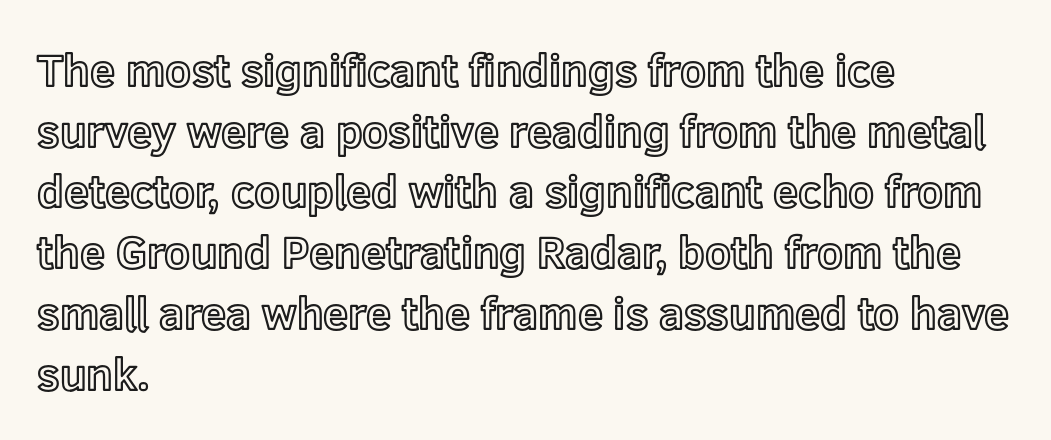
Reading down the column, the eye jumps a familiar distance to each next line. Leftover space on each line is placed entirely after the last word. The gaps between neighbouring characters are ordinary and unremarkable. Designer's note — italics off, roman on. This sample has the flowing, uneven cadence of proportional lettering.
